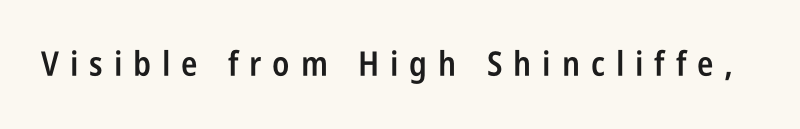
Look at the bottom of the vertical strokes: they stop flat, with no serifs. Anything drawn beneath the words? Only blank space. The lettering holds an erect, upright posture throughout. Emphasis by weight is partial: semibold.
